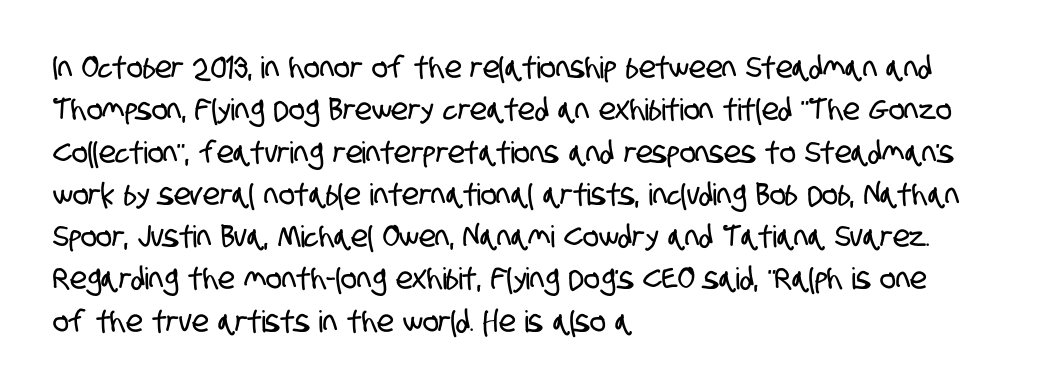
Q: Is the typeface a serif or a sans-serif typeface? A: Sans-serif.
Q: Is the text underlined? A: No.
Q: How is the paragraph aligned? A: Left-aligned.
Q: Is the spacing between letters normal or unusually wide? A: Normal.
Q: Is the spacing between lines tight, normal or loose? A: Normal.
Q: Width (condensed, normal, or wide)? A: Condensed.
Q: Stroke contrast? A: Low.
Q: x-height? A: Large.
Q: Monospaced? A: No.
